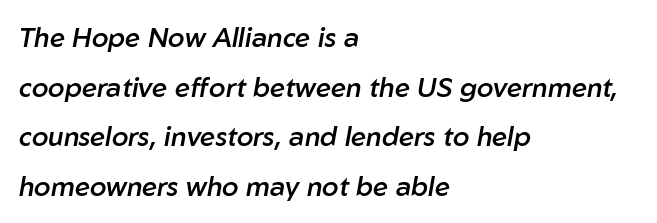
Nobody touched the tracking dial on this one. Looking at the ascenders, they clearly lean. Typeset ragged right — the left edge is the straight one. Honestly, there is no underline to notice here at all. The glyphs have the mass of a demibold cut, below bold.
